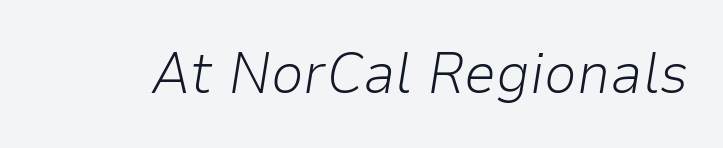
Compared with ordinary roman type, these characters are visibly tilted. Stem width sits at or under what a default text font uses. The passage shown is typed in a proportional face where columns would drift. The area under the type is left untouched. Tracking value appears to be zero — textbook default spacing.
